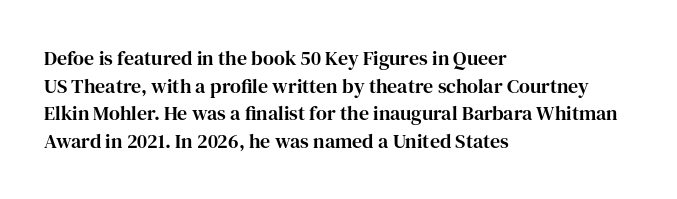
{"italic": "no", "underline": "no", "align": "left", "line_spacing": "normal", "line_spacing_ratio": 1.38, "letter_spacing": "normal", "letter_spacing_em": 0.0, "glyph_px": 20}
